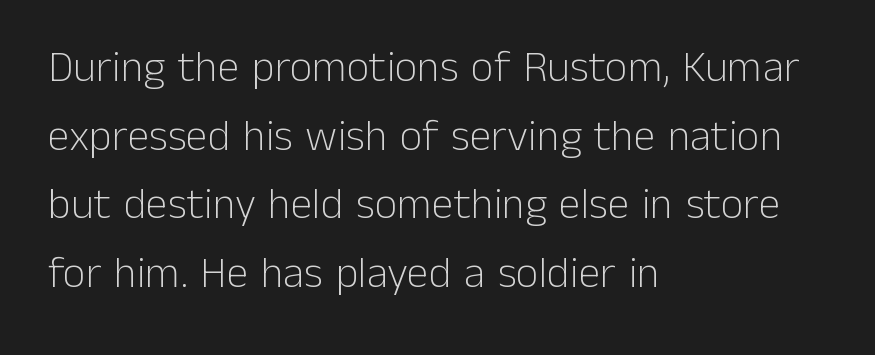
Q: Is the text bold? A: No.
Q: Is the text italic (slanted)? A: No, it is upright.
Q: Is the typeface a serif or a sans-serif typeface? A: Sans-serif.
Q: Is the text underlined? A: No.
Q: How is the paragraph aligned? A: Left-aligned.
Q: Is the spacing between letters normal or unusually wide? A: Normal.
Q: Is the spacing between lines tight, normal or loose? A: Normal.
Q: Width (condensed, normal, or wide)? A: Normal.
Q: Stroke contrast? A: Low.
Q: x-height? A: Medium.
Q: Monospaced? A: No.
